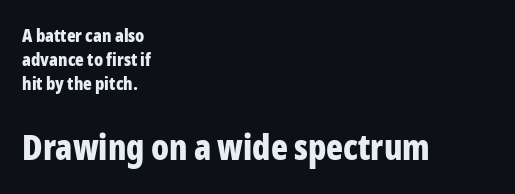
The lettering holds an erect, upright posture throughout. The emphasis by scale lands on block number two, below. I'd call this a sans setting — the letters go barefoot. No extra tracking has been applied to these lines.
